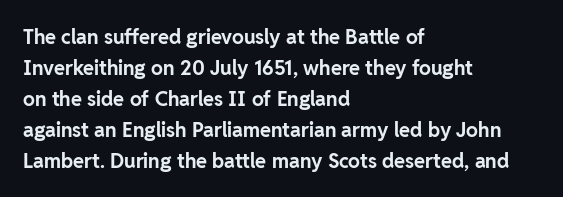
The image shows 20 px bold type, upright; set left-aligned, normal line spacing (1.55x), normal letter spacing, not underlined.
